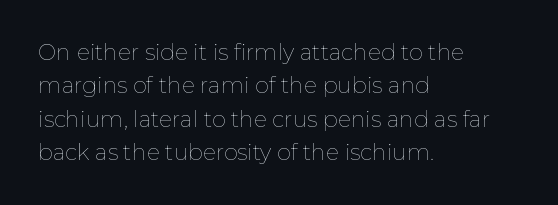
The image shows 22 px text type, upright; set left-aligned, normal line spacing (1.52x), normal letter spacing, not underlined.
